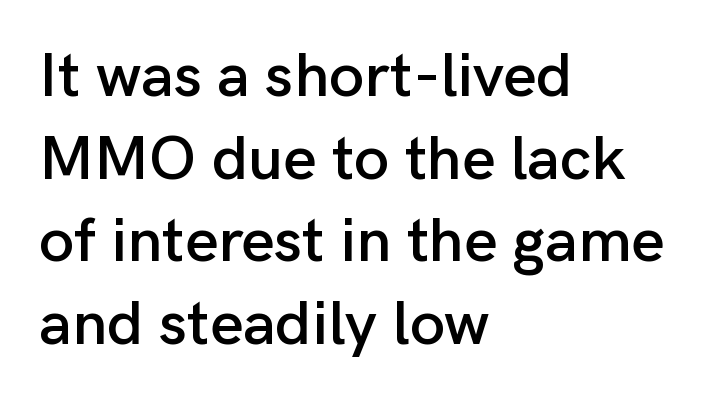
{"serif": "no", "italic": "no", "width": "normal", "stroke_contrast": "low", "x_height": "medium", "monospaced": "no", "underline": "no", "align": "left", "line_spacing": "normal", "line_spacing_ratio": 1.31, "letter_spacing": "normal", "letter_spacing_em": 0.0, "glyph_px": 63}
